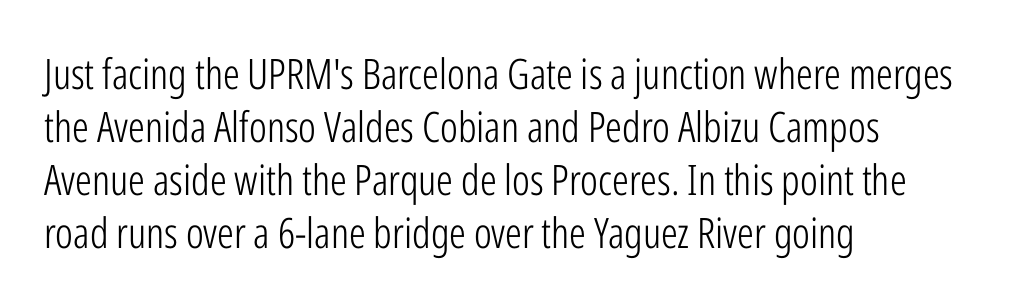
Q: Is the text bold? A: No.
Q: Is the text italic (slanted)? A: No, it is upright.
Q: Is the typeface a serif or a sans-serif typeface? A: Sans-serif.
Q: Is the text underlined? A: No.
Q: How is the paragraph aligned? A: Left-aligned.
Q: Is the spacing between letters normal or unusually wide? A: Normal.
Q: Is the spacing between lines tight, normal or loose? A: Normal.
Q: Width (condensed, normal, or wide)? A: Condensed.
Q: Stroke contrast? A: Low.
Q: x-height? A: Medium.
Q: Monospaced? A: No.
